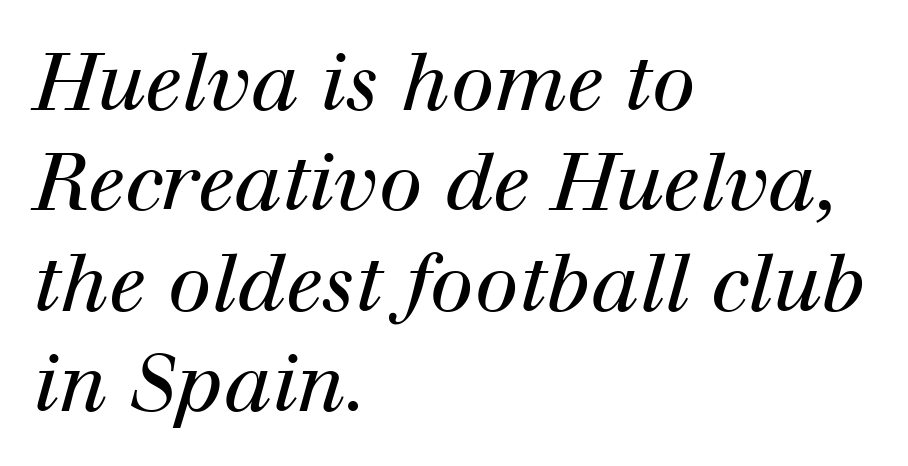
Q: Is the text bold? A: No.
Q: Is the text italic (slanted)? A: Yes, it leans right by about 12 degrees.
Q: Is the typeface a serif or a sans-serif typeface? A: Serif.
Q: Is the text underlined? A: No.
Q: How is the paragraph aligned? A: Left-aligned.
Q: Is the spacing between letters normal or unusually wide? A: Normal.
Q: Is the spacing between lines tight, normal or loose? A: Normal.
Q: Width (condensed, normal, or wide)? A: Normal.
Q: Stroke contrast? A: High.
Q: x-height? A: Medium.
Q: Monospaced? A: No.
